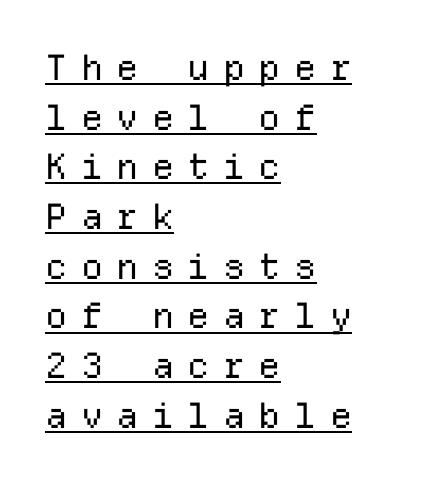
Q: Is the text bold? A: No.
Q: Is the text italic (slanted)? A: No, it is upright.
Q: Is the typeface a serif or a sans-serif typeface? A: Sans-serif.
Q: Is the text underlined? A: Yes.
Q: How is the paragraph aligned? A: Left-aligned.
Q: Is the spacing between letters normal or unusually wide? A: Unusually wide.
Q: Is the spacing between lines tight, normal or loose? A: Normal.
Q: Width (condensed, normal, or wide)? A: Normal.
Q: Stroke contrast? A: Low.
Q: x-height? A: Medium.
Q: Monospaced? A: Yes.
